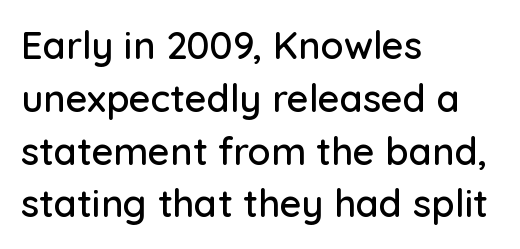
The passage is arranged the way most books set body copy — flush left. You could not count columns in this text — the font is proportionally spaced. This sample uses plain, unmodified letter spacing. The font's upright variant was chosen for this text.
